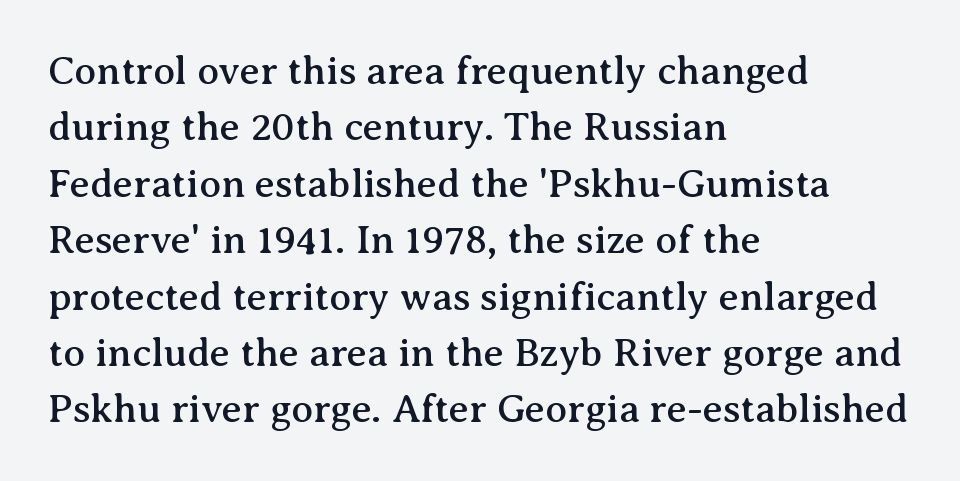
{"serif": "yes", "italic": "no", "width": "normal", "stroke_contrast": "medium", "x_height": "medium", "monospaced": "no", "underline": "no", "align": "left", "line_spacing": "normal", "line_spacing_ratio": 1.41, "letter_spacing": "normal", "letter_spacing_em": 0.0, "glyph_px": 40}
